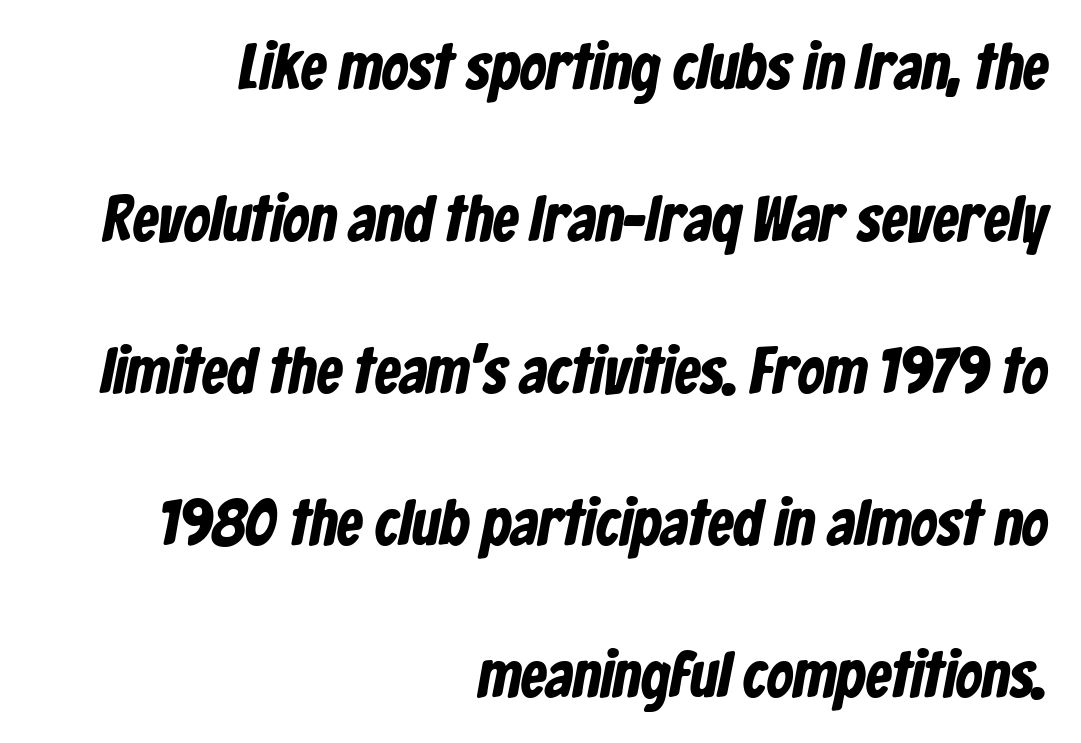
{"serif": "no", "bold": "yes", "weight": "bold", "width": "condensed", "stroke_contrast": "low", "x_height": "medium", "monospaced": "no", "underline": "no", "align": "right", "line_spacing": "loose", "line_spacing_ratio": 2.34, "letter_spacing": "normal", "letter_spacing_em": 0.0, "glyph_px": 65}
